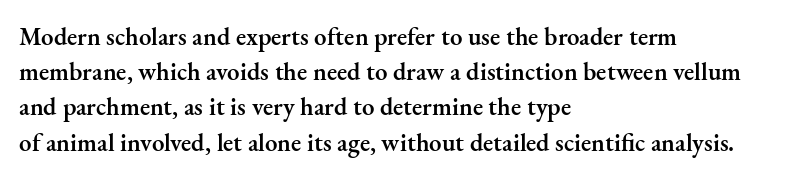
{"italic": "no", "bold": "semi", "underline": "no", "align": "left", "line_spacing": "normal", "line_spacing_ratio": 1.41, "letter_spacing": "normal", "letter_spacing_em": 0.0, "glyph_px": 25}
